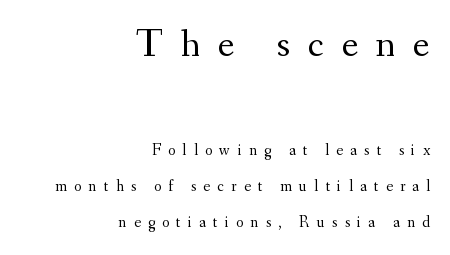
Q: Is the text bold? A: No.
Q: Is the text italic (slanted)? A: No, it is upright.
Q: Is the typeface a serif or a sans-serif typeface? A: Serif.
Q: Is the text underlined? A: No.
Q: How is the paragraph aligned? A: Right-aligned.
Q: Is the spacing between letters normal or unusually wide? A: Unusually wide.
Q: Is the spacing between lines tight, normal or loose? A: Loose.
Q: Which block of text is set in a larger size, the first (top) or the second (bottom)? A: The first (top) one.
Q: Width (condensed, normal, or wide)? A: Normal.
Q: Stroke contrast? A: Medium.
Q: x-height? A: Small.
Q: Monospaced? A: No.
